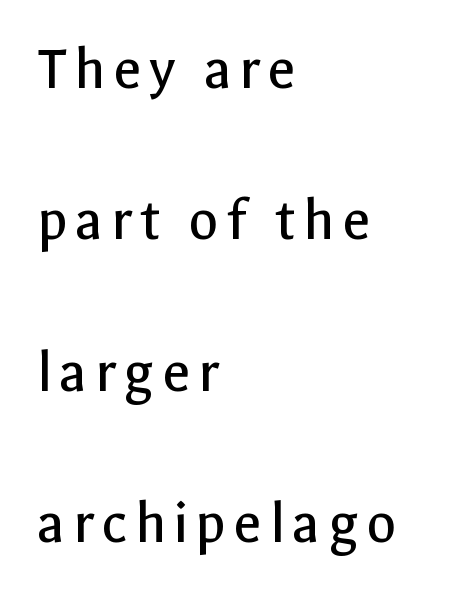
Q: Is the text bold? A: No.
Q: Is the text italic (slanted)? A: No, it is upright.
Q: Is the typeface a serif or a sans-serif typeface? A: Sans-serif.
Q: Is the text underlined? A: No.
Q: How is the paragraph aligned? A: Left-aligned.
Q: Is the spacing between lines tight, normal or loose? A: Loose.
Q: Width (condensed, normal, or wide)? A: Normal.
Q: x-height? A: Medium.
Q: Monospaced? A: No.
